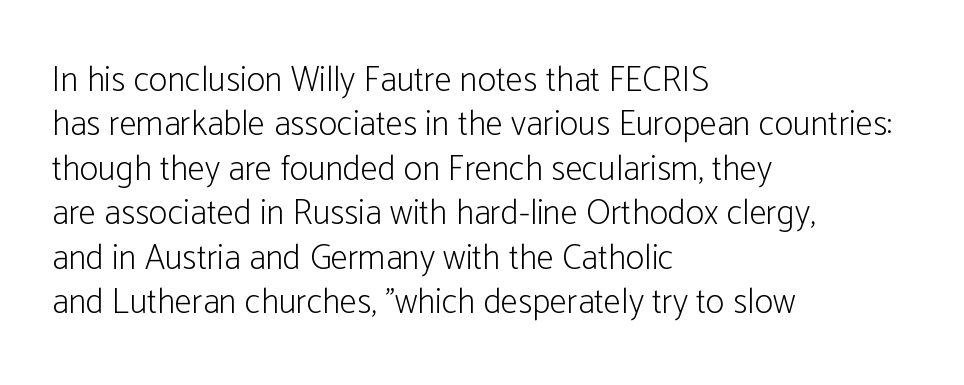
Varying glyph widths throughout — classic text-font behaviour. These lines are composed in type without serifs. Vertical spacing — default. Leftover space on each line is placed entirely after the last word.
